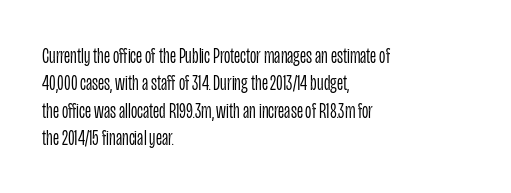
Rendered with straight, roman letterforms. Weight: not bold — regular or lighter. Words appear dense and cohesive because spacing is normal. Horizontal alignment here is leftward, the default for most running prose. A clean baseline with only descenders dipping below it.
